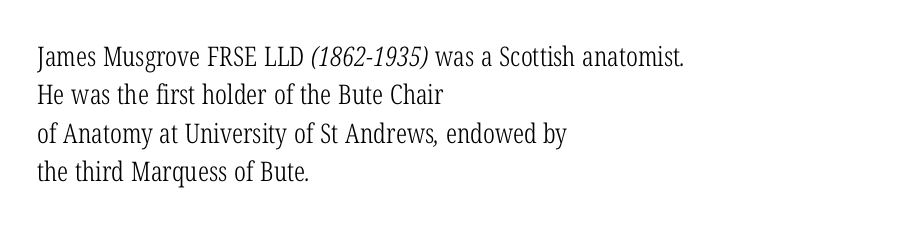
Q: Is the text bold? A: No.
Q: Is the text underlined? A: No.
Q: How is the paragraph aligned? A: Left-aligned.
Q: Is the spacing between letters normal or unusually wide? A: Normal.
Q: Is the spacing between lines tight, normal or loose? A: Normal.
